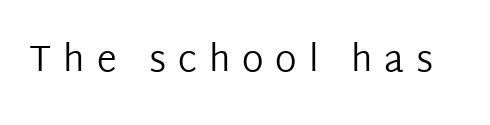
Do the characters align in a grid? No, the font is proportional. The glyphs are unaccompanied by any horizontal stroke below them. Posture: vertical. There is plenty of visible air inserted between adjacent glyphs. The strokes are not fattened; the text isn't bold. The letters carry no serifs — their stems end cleanly without finishing strokes.
